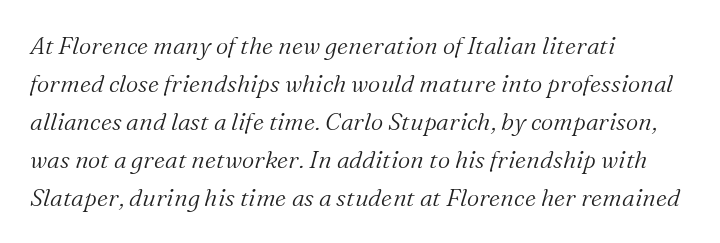
The image shows 24 px text type, italic (leaning right); set left-aligned, normal line spacing (1.58x), normal letter spacing, not underlined.
